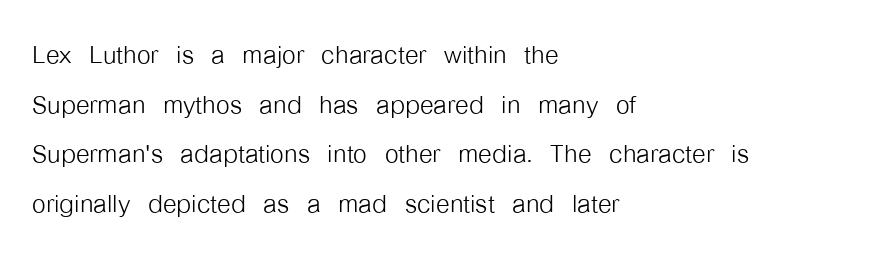
{"serif": "no", "italic": "no", "bold": "no", "weight": "light", "width": "condensed", "stroke_contrast": "low", "x_height": "medium", "monospaced": "no", "underline": "no", "align": "left", "line_spacing": "normal", "line_spacing_ratio": 1.42, "letter_spacing": "normal", "letter_spacing_em": 0.0, "glyph_px": 35}
